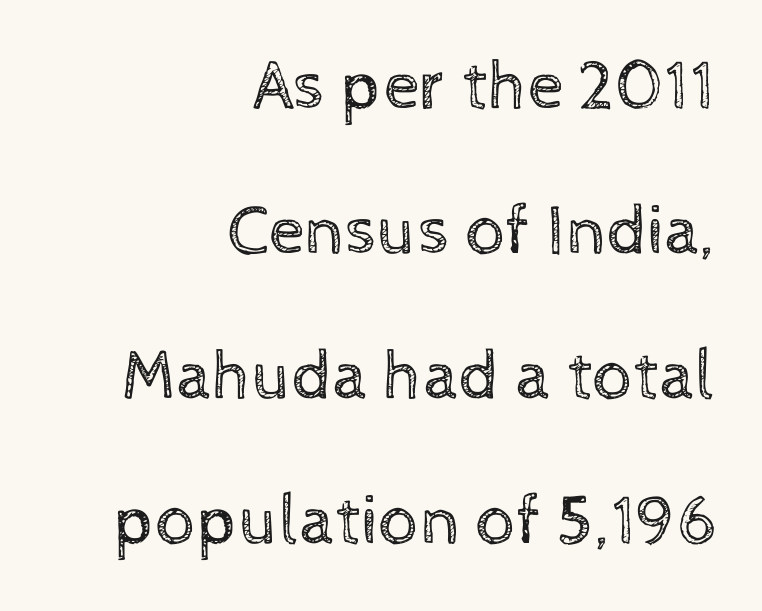
Q: Is the text bold? A: No.
Q: Is the text italic (slanted)? A: No, it is upright.
Q: Is the text underlined? A: No.
Q: How is the paragraph aligned? A: Right-aligned.
Q: Is the spacing between letters normal or unusually wide? A: Normal.
Q: Is the spacing between lines tight, normal or loose? A: Loose.
Q: Width (condensed, normal, or wide)? A: Normal.
Q: x-height? A: Medium.
Q: Monospaced? A: No.
